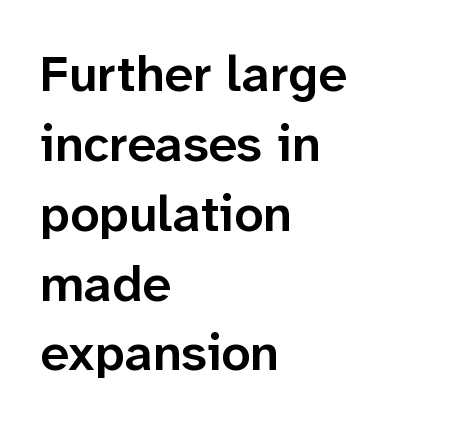
The image shows 51 px semibold sans-serif type, upright; set left-aligned, normal line spacing (1.37x), normal letter spacing, not underlined; low stroke contrast and a medium x-height.
